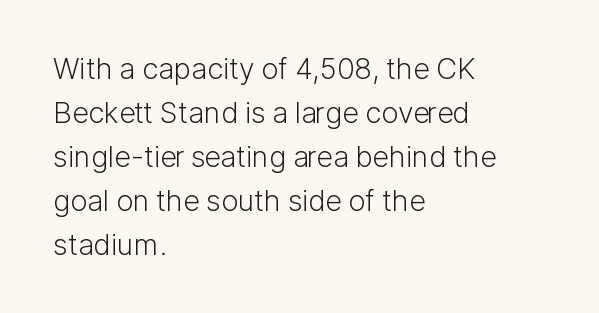
Q: Is the text bold? A: No.
Q: Is the text italic (slanted)? A: No, it is upright.
Q: Is the typeface a serif or a sans-serif typeface? A: Sans-serif.
Q: Is the text underlined? A: No.
Q: How is the paragraph aligned? A: Left-aligned.
Q: Is the spacing between letters normal or unusually wide? A: Normal.
Q: Is the spacing between lines tight, normal or loose? A: Normal.
Q: Width (condensed, normal, or wide)? A: Normal.
Q: Stroke contrast? A: Low.
Q: x-height? A: Medium.
Q: Monospaced? A: No.
